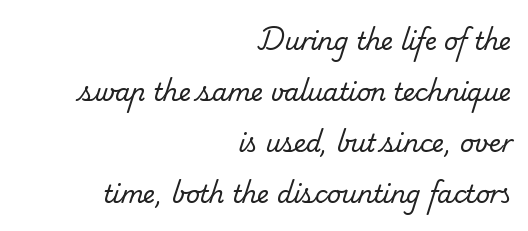
{"bold": "no", "underline": "no", "align": "right", "line_spacing": "loose", "line_spacing_ratio": 2.12, "letter_spacing": "normal", "letter_spacing_em": 0.0, "glyph_px": 24}
